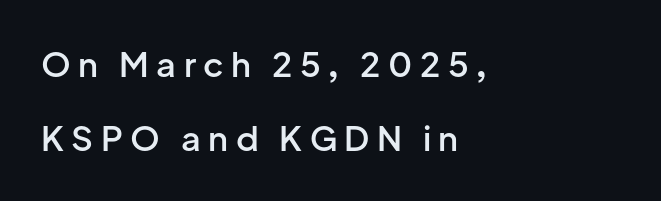
The image shows 34 px semibold sans-serif type, upright; set left-aligned, loose line spacing (2.18x), unusually wide letter spacing (+0.22 em), not underlined; low stroke contrast and a medium x-height.
